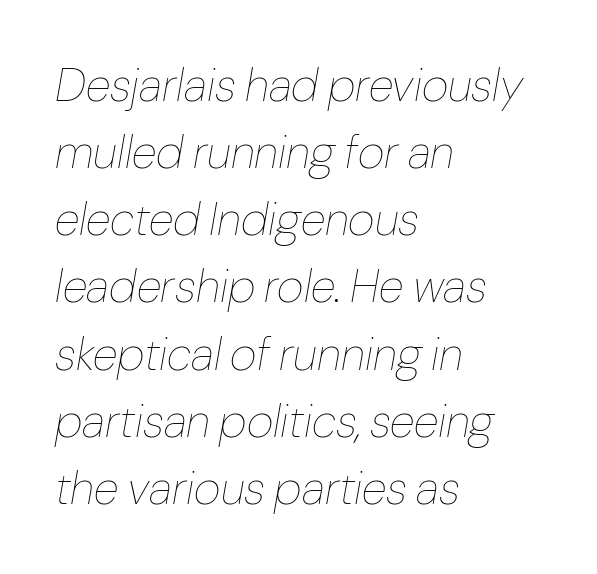
The image shows 46 px thin type, italic (leaning right); set left-aligned, normal line spacing (1.46x), normal letter spacing, not underlined; low stroke contrast and a medium x-height.
